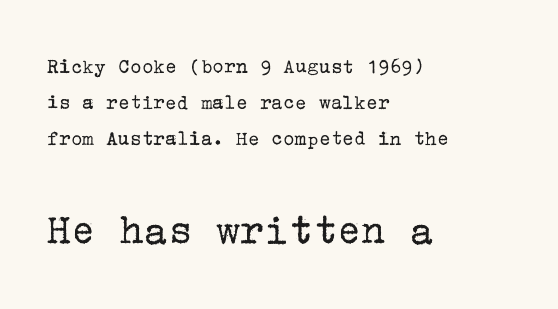
{"serif": "yes", "italic": "no", "bold": "no", "weight": "regular", "width": "normal", "stroke_contrast": "low", "x_height": "medium", "underline": "no", "align": "left", "line_spacing": "normal", "line_spacing_ratio": 1.63, "letter_spacing": "normal", "letter_spacing_em": 0.0, "larger_block": "second", "size_ratio": 2.05, "glyph_px": 45}
